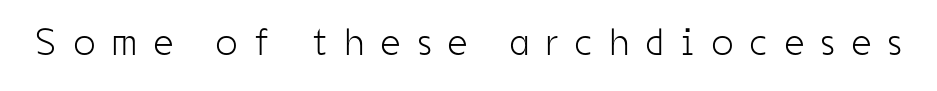
The image shows 38 px light, condensed sans-serif type, upright; set unusually wide letter spacing (+0.46 em), not underlined; low stroke contrast and a medium x-height.
